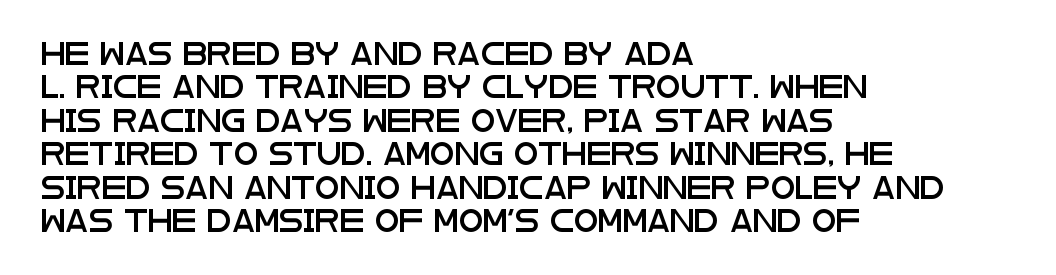
Regarding leading, the lines here are spaced in the standard way. The typography opts for an upright posture over an oblique one. Caption: multi-line text, flush left, ragged right. Nothing unusual about the tracking: characters are spaced as the font intends.
